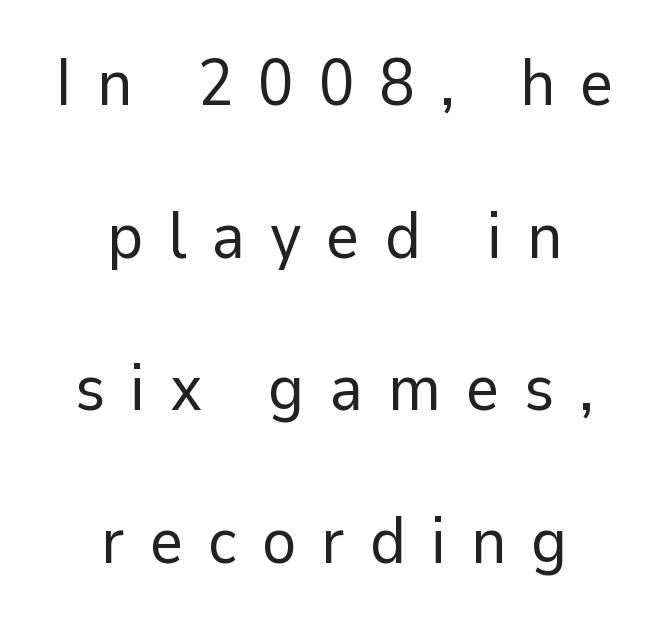
{"serif": "no", "italic": "no", "bold": "no", "weight": "regular", "width": "normal", "stroke_contrast": "low", "x_height": "medium", "monospaced": "no", "underline": "no", "align": "center", "line_spacing": "loose", "line_spacing_ratio": 2.35, "letter_spacing": "wide", "letter_spacing_em": 0.38, "glyph_px": 65}
